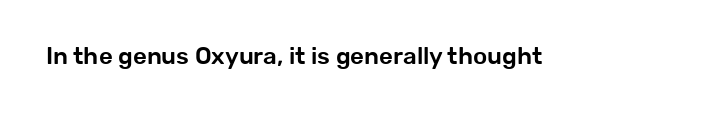
The image shows 24 px text type, upright; set normal letter spacing, not underlined.
